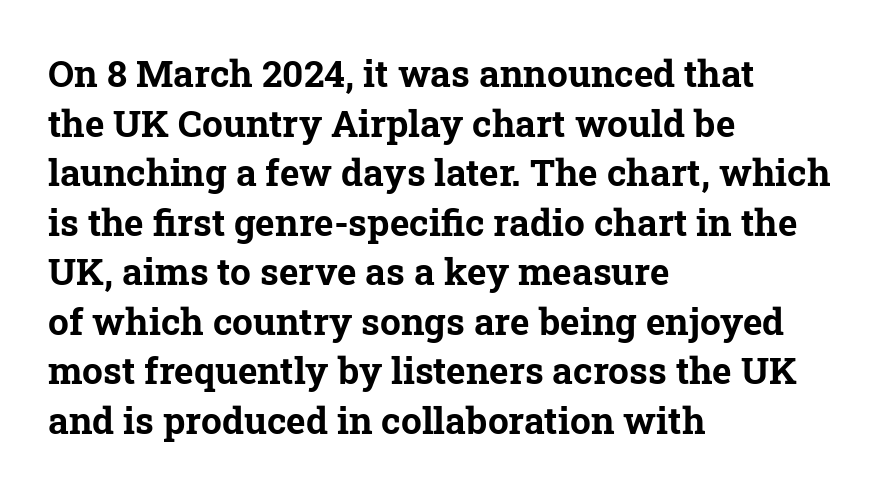
Q: Is the text bold? A: Yes.
Q: Is the typeface a serif or a sans-serif typeface? A: Serif.
Q: Is the text underlined? A: No.
Q: How is the paragraph aligned? A: Left-aligned.
Q: Is the spacing between letters normal or unusually wide? A: Normal.
Q: Is the spacing between lines tight, normal or loose? A: Normal.
Q: Width (condensed, normal, or wide)? A: Normal.
Q: Stroke contrast? A: Low.
Q: x-height? A: Medium.
Q: Monospaced? A: No.
